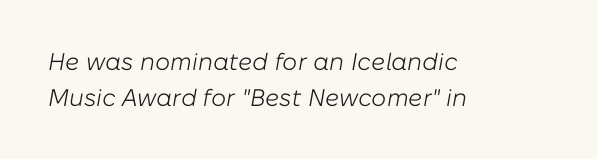
Bold? No — there's no thickening of the strokes. The tracking reads as untouched default to a designer's eye. A typesetter would call this leading conventional body-copy spacing. The specimen reads as italic at a glance.
